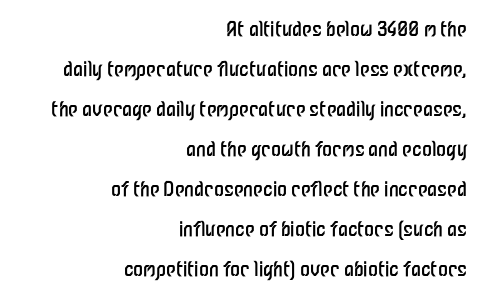
{"italic": "no", "bold": "no", "underline": "no", "align": "right", "line_spacing": "loose", "line_spacing_ratio": 2.0, "letter_spacing": "normal", "letter_spacing_em": 0.0, "glyph_px": 20}
